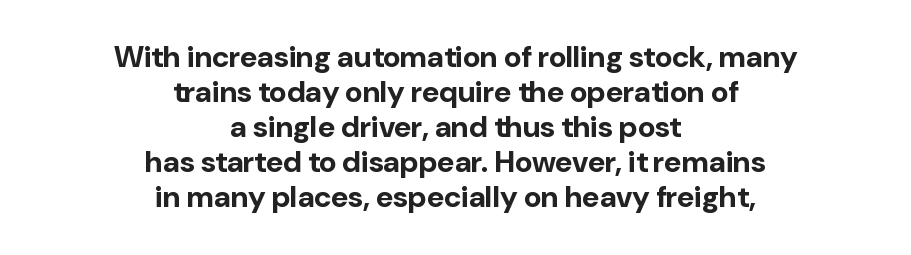
Check under the words: just untouched page. Chunky letters — that's bold for sure. The letters advance in unequal steps, a hallmark of proportional type. Horizontal alignment here is central, giving a formal, balanced look. Compared with typical body copy, the letter spacing here is the same.
